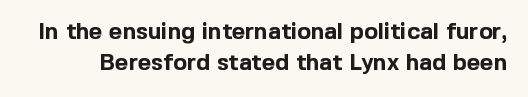
The image shows 23 px bold type, upright; set normal line spacing (1.36x), normal letter spacing, not underlined.
